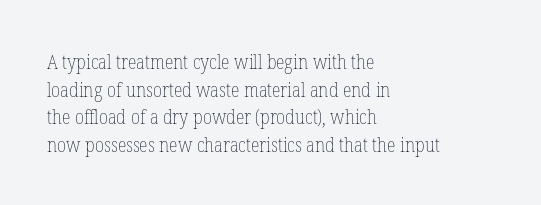
Q: Is the text bold? A: No.
Q: Is the text italic (slanted)? A: No, it is upright.
Q: Is the text underlined? A: No.
Q: How is the paragraph aligned? A: Left-aligned.
Q: Is the spacing between letters normal or unusually wide? A: Normal.
Q: Is the spacing between lines tight, normal or loose? A: Normal.
